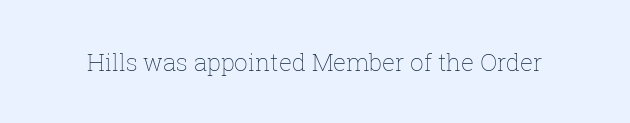
Q: Is the text bold? A: No.
Q: Is the text italic (slanted)? A: No, it is upright.
Q: Is the text underlined? A: No.
Q: Is the spacing between letters normal or unusually wide? A: Normal.
